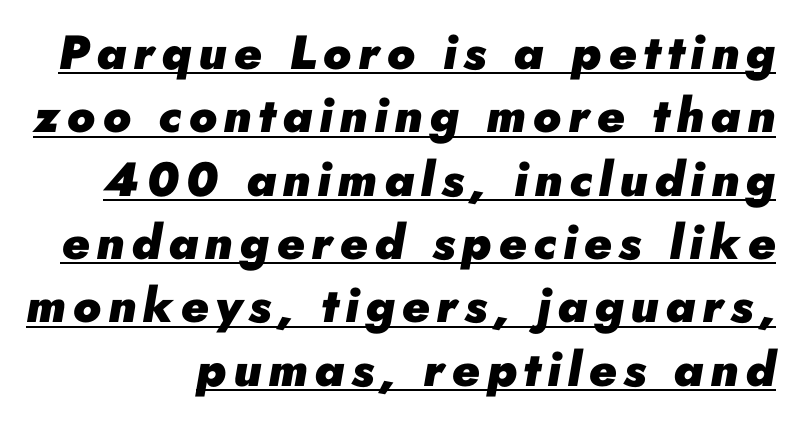
Notice how thick the strokes are: this is what a full bold looks like. A baseline rule has been typeset under these characters. A typesetter would call this proportional, since set widths differ per character. The glyphs look as if they've been sheared to an angle.
